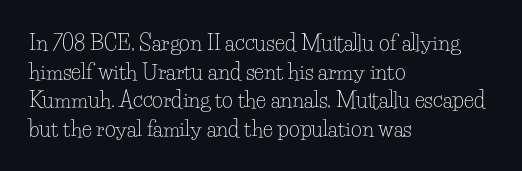
Q: Is the text bold? A: No.
Q: Is the text italic (slanted)? A: No, it is upright.
Q: Is the text underlined? A: No.
Q: How is the paragraph aligned? A: Left-aligned.
Q: Is the spacing between letters normal or unusually wide? A: Normal.
Q: Is the spacing between lines tight, normal or loose? A: Normal.
